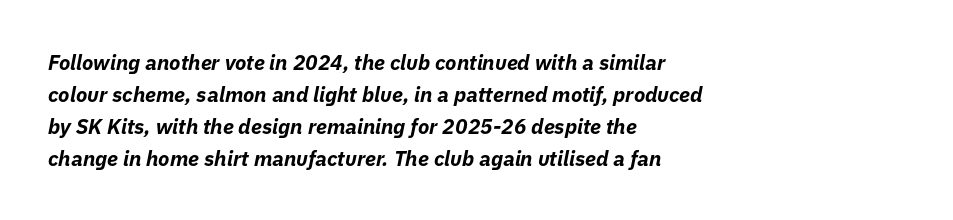
Q: Is the text bold? A: Yes.
Q: Is the text italic (slanted)? A: Yes, it leans right by about 11 degrees.
Q: Is the text underlined? A: No.
Q: How is the paragraph aligned? A: Left-aligned.
Q: Is the spacing between letters normal or unusually wide? A: Normal.
Q: Is the spacing between lines tight, normal or loose? A: Normal.
